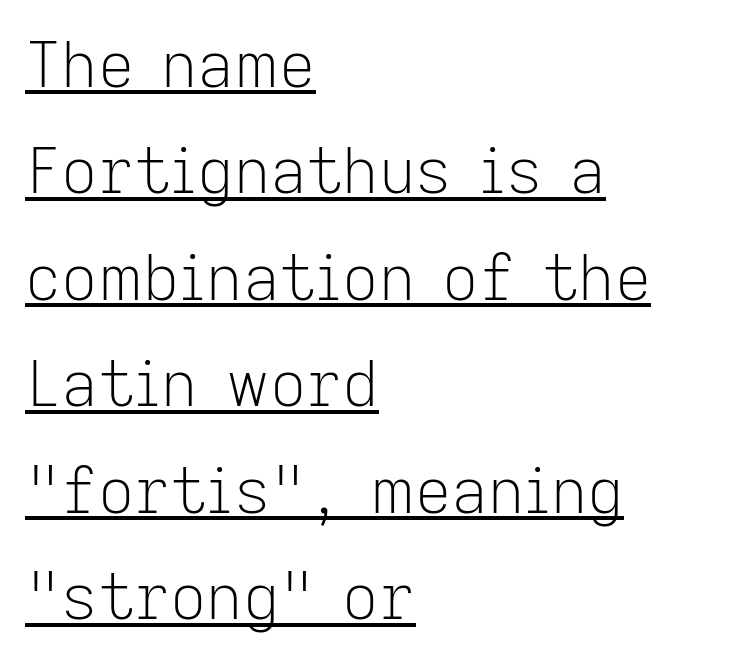
Q: Is the text bold? A: No.
Q: Is the text italic (slanted)? A: No, it is upright.
Q: Is the typeface a serif or a sans-serif typeface? A: Sans-serif.
Q: Is the text underlined? A: Yes.
Q: How is the paragraph aligned? A: Left-aligned.
Q: Is the spacing between letters normal or unusually wide? A: Normal.
Q: Is the spacing between lines tight, normal or loose? A: Normal.
Q: Width (condensed, normal, or wide)? A: Normal.
Q: Stroke contrast? A: Low.
Q: x-height? A: Medium.
Q: Monospaced? A: No.
